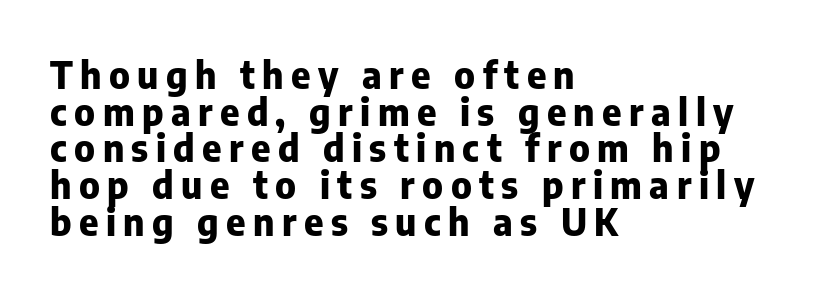
The image shows 37 px heavy sans-serif type, upright; set left-aligned, tight line spacing (0.99x), unusually wide letter spacing (+0.2 em), not underlined; low stroke contrast and a medium x-height.
